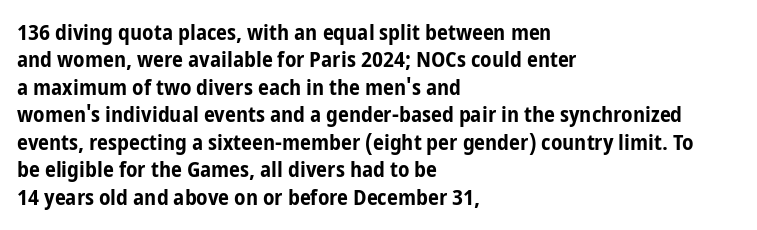
{"italic": "no", "bold": "yes", "underline": "no", "align": "left", "line_spacing": "normal", "line_spacing_ratio": 1.25, "letter_spacing": "normal", "letter_spacing_em": 0.0, "glyph_px": 22}
